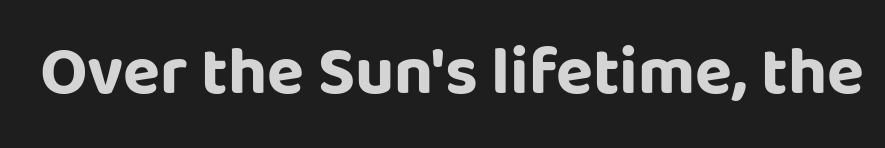
{"serif": "no", "italic": "no", "bold": "yes", "weight": "bold", "width": "normal", "stroke_contrast": "low", "x_height": "large", "monospaced": "no", "underline": "no", "letter_spacing": "normal", "letter_spacing_em": 0.0, "glyph_px": 68}
